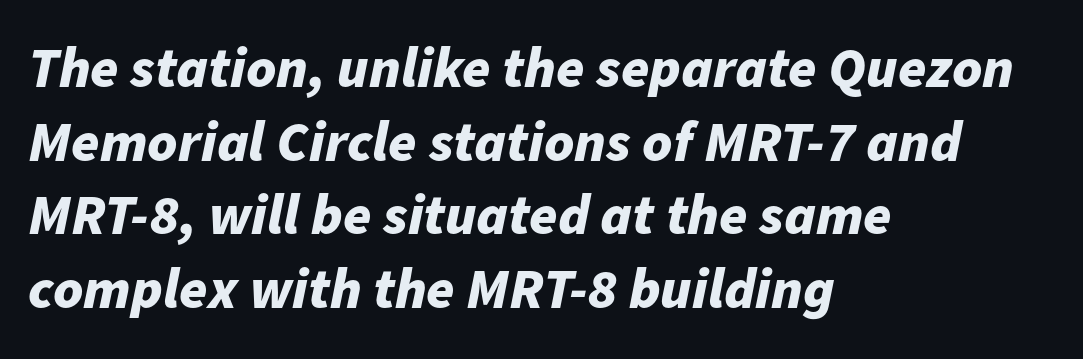
This is oblique type, the kind used for emphasis or titles. Evenly set lines give the paragraph a standard silhouette. The passage shown is typed in a proportional face where columns would drift. The typesetter chose a ragged-right arrangement here. The glyphs are unaccompanied by any horizontal stroke below them.
